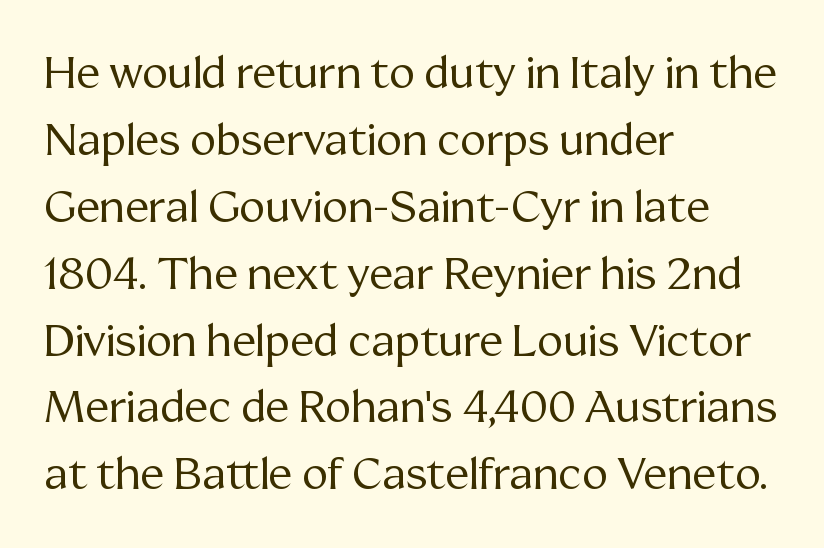
{"serif": "yes", "italic": "no", "bold": "no", "weight": "regular", "width": "normal", "stroke_contrast": "medium", "x_height": "medium", "monospaced": "no", "underline": "no", "align": "left", "line_spacing": "normal", "line_spacing_ratio": 1.52, "letter_spacing": "normal", "letter_spacing_em": 0.0, "glyph_px": 44}
